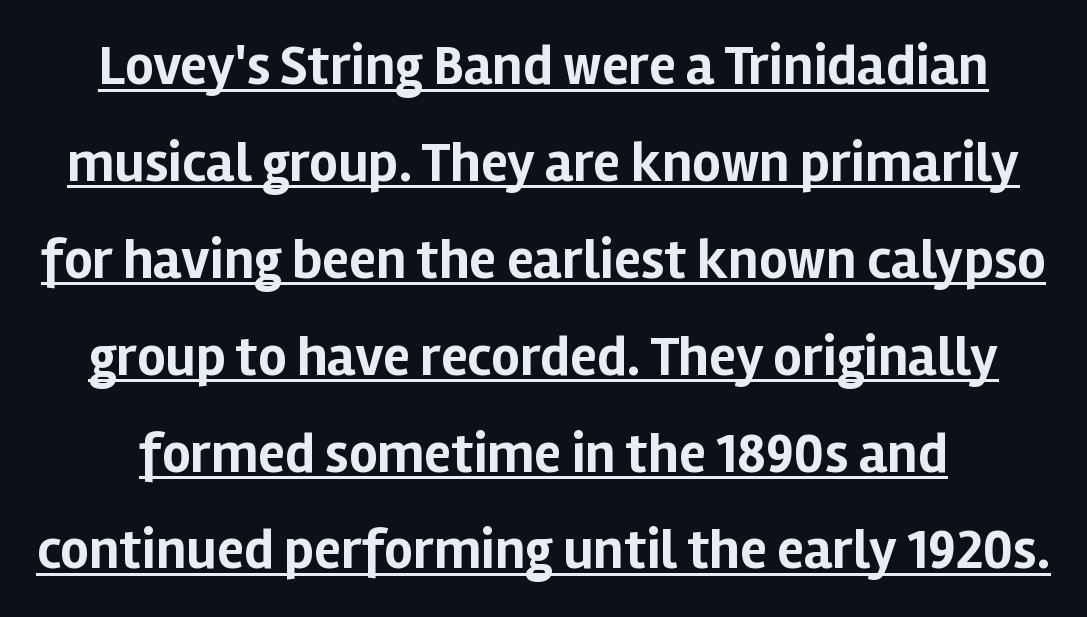
The image shows 56 px bold sans-serif type, upright; set line spacing 1.73x, normal letter spacing, underlined; low stroke contrast and a medium x-height.
